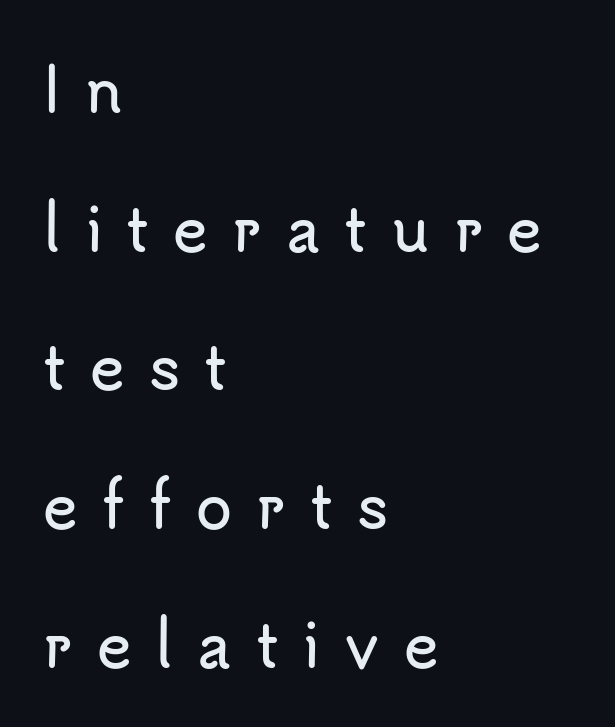
Regarding serifs, this sample does without them. This sample has the flowing, uneven cadence of proportional lettering. You can tell it's not italic because the verticals are truly vertical. Type without underlining. This sample is left-justified, so line endings fall wherever the words run out. These lines stand farther apart than default settings would place them.
